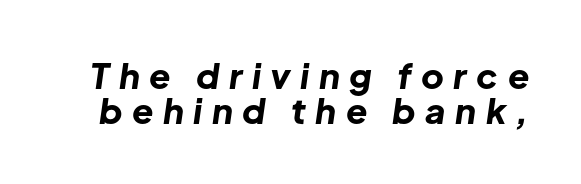
Q: Is the text bold? A: Yes.
Q: Is the text italic (slanted)? A: Yes, it leans right by about 8 degrees.
Q: Is the text underlined? A: No.
Q: Is the spacing between letters normal or unusually wide? A: Unusually wide.
Q: Is the spacing between lines tight, normal or loose? A: Tight.
Q: Width (condensed, normal, or wide)? A: Normal.
Q: Stroke contrast? A: Low.
Q: x-height? A: Medium.
Q: Monospaced? A: No.
